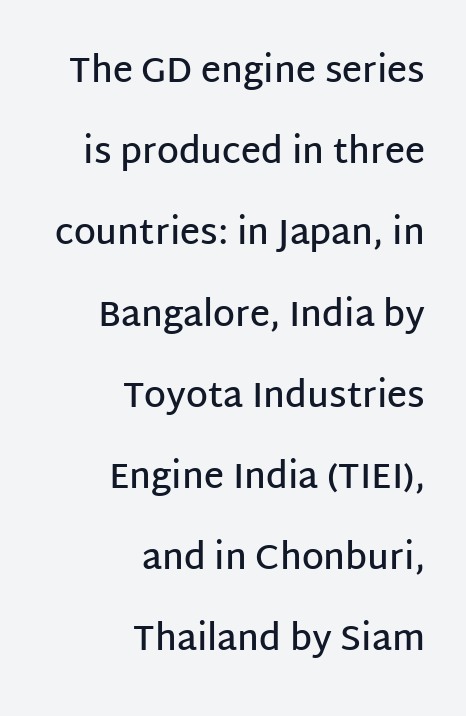
Rows of type keep a wide berth in the vertical direction. The characters look somewhat weighty, a semibold short of true bold. Short note: letters normally spaced. The rendering uses natural spacing where letterforms have individual widths. The text was rendered using a sans face with plain stroke endings.
